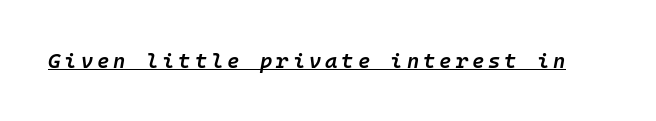
The image shows 21 px text type, italic (leaning right); set underlined.
